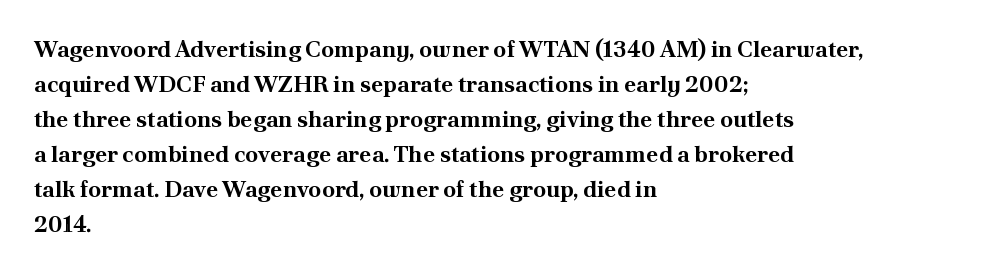
A normal amount of white space separates one row of letters from the next. The lines in this sample share a left origin and differ only in where they stop. Characters follow at the spacing the type designer built in. In terms of weight, the rendering is a true, heavy bold.
